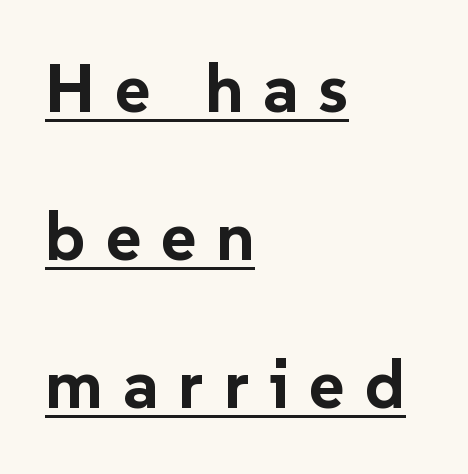
Q: Is the text bold? A: Yes.
Q: Is the text italic (slanted)? A: No, it is upright.
Q: Is the typeface a serif or a sans-serif typeface? A: Sans-serif.
Q: Is the text underlined? A: Yes.
Q: How is the paragraph aligned? A: Left-aligned.
Q: Is the spacing between letters normal or unusually wide? A: Unusually wide.
Q: Is the spacing between lines tight, normal or loose? A: Loose.
Q: Width (condensed, normal, or wide)? A: Normal.
Q: Stroke contrast? A: Low.
Q: x-height? A: Medium.
Q: Monospaced? A: No.
